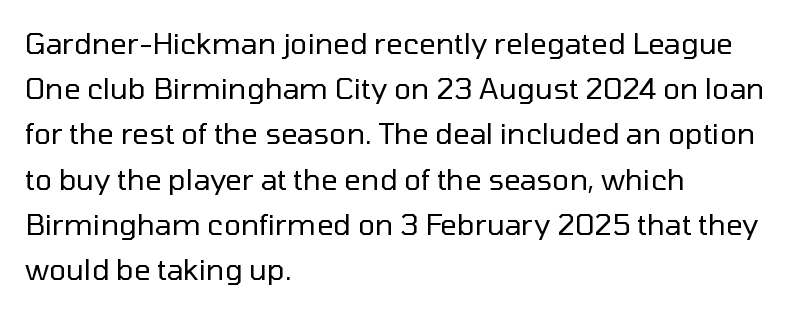
This is sans-serif lettering, the kind often seen on screens and signage. The lettering stays uniformly vertical, giving the passage a roman look. Beneath every word, the page is bare. The face used here is proportionally spaced, like ordinary book or web type. Summary of weight: not heavy and not bold.
